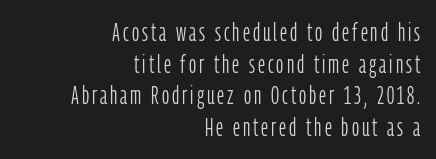
{"italic": "no", "bold": "no", "underline": "no", "align": "right", "line_spacing": "normal", "line_spacing_ratio": 1.27, "glyph_px": 25}
